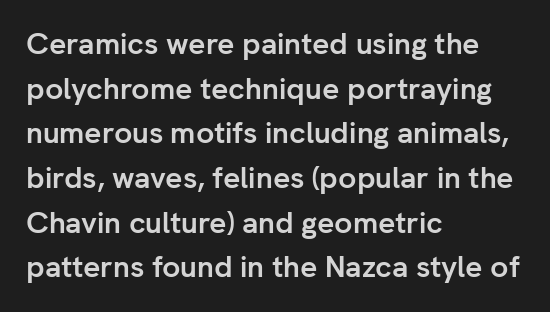
{"serif": "no", "italic": "no", "bold": "yes", "weight": "semibold", "width": "normal", "stroke_contrast": "low", "x_height": "medium", "monospaced": "no", "underline": "no", "align": "left", "line_spacing": "normal", "line_spacing_ratio": 1.49, "letter_spacing": "normal", "letter_spacing_em": 0.0, "glyph_px": 30}
